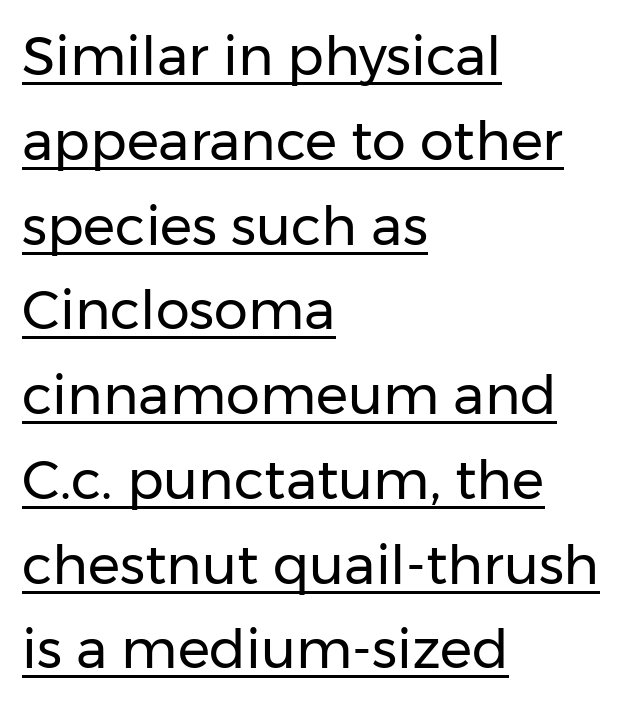
Q: Is the text bold? A: No.
Q: Is the text italic (slanted)? A: No, it is upright.
Q: Is the typeface a serif or a sans-serif typeface? A: Sans-serif.
Q: Is the text underlined? A: Yes.
Q: How is the paragraph aligned? A: Left-aligned.
Q: Is the spacing between letters normal or unusually wide? A: Normal.
Q: Is the spacing between lines tight, normal or loose? A: Normal.
Q: Width (condensed, normal, or wide)? A: Normal.
Q: Stroke contrast? A: Low.
Q: x-height? A: Medium.
Q: Monospaced? A: No.
